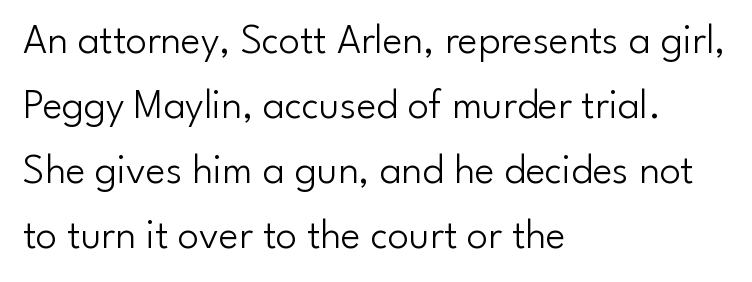
The strokes are not fattened; the text isn't bold. How would I describe the line gaps? Plain and ordinary. Compared with a centered layout, this one pins lines to the left instead. The horizontal fit of the characters is conventional and even. Letterform terminals end flat and unadorned throughout the passage.
